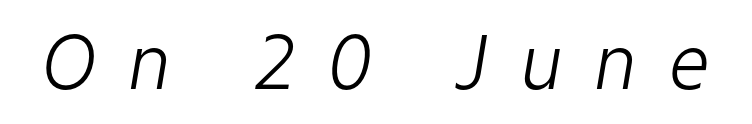
Style check: oblique. Descender tails drop into unmarked territory. Is this a heavy cut? Hardly; it is regular or lighter. Varying glyph widths throughout — classic text-font behaviour. Does extra space separate the letters? Yes, quite a lot of it.
